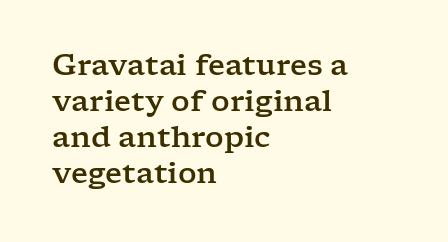
Characters follow at the spacing the type designer built in. Descenders hang freely into open space. Here the designer chose a conventional face with non-uniform glyph widths. Nope, not italic — everything's standing straight. Compared with a centered layout, this one pins lines to the left instead.
